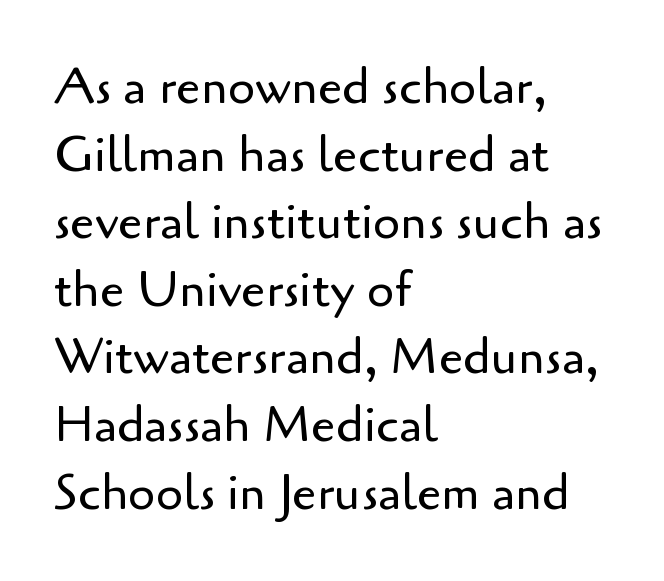
Q: Is the text bold? A: No.
Q: Is the text italic (slanted)? A: No, it is upright.
Q: Is the typeface a serif or a sans-serif typeface? A: Sans-serif.
Q: Is the text underlined? A: No.
Q: How is the paragraph aligned? A: Left-aligned.
Q: Is the spacing between letters normal or unusually wide? A: Normal.
Q: Is the spacing between lines tight, normal or loose? A: Normal.
Q: Width (condensed, normal, or wide)? A: Normal.
Q: Stroke contrast? A: Low.
Q: x-height? A: Small.
Q: Monospaced? A: No.
